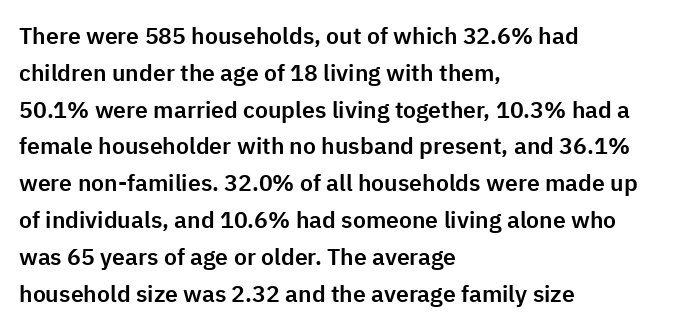
The image shows 23 px text type, upright; set left-aligned, normal line spacing (1.6x), normal letter spacing, not underlined.
